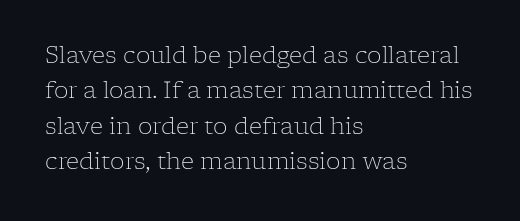
Q: Is the text bold? A: No.
Q: Is the text italic (slanted)? A: No, it is upright.
Q: Is the text underlined? A: No.
Q: How is the paragraph aligned? A: Left-aligned.
Q: Is the spacing between letters normal or unusually wide? A: Normal.
Q: Is the spacing between lines tight, normal or loose? A: Normal.
